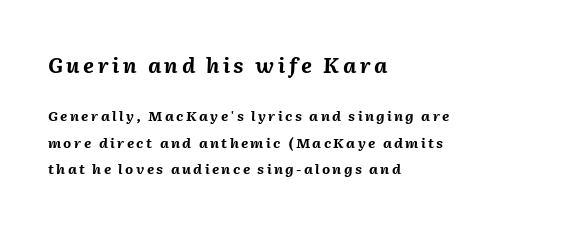
Size hierarchy here favors the leading block over the trailing one. Set as a true bold cut, around the 700 mark. In CSS terms this would be text-align: left. Rule under the text: the space is simply empty.
